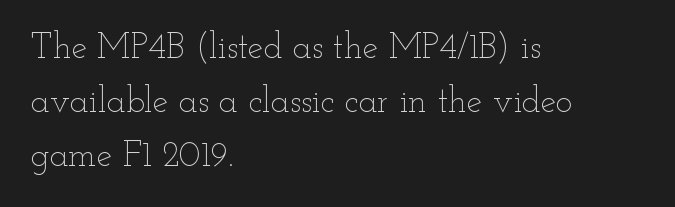
{"italic": "no", "bold": "no", "weight": "thin", "width": "wide", "stroke_contrast": "low", "x_height": "small", "monospaced": "no", "underline": "no", "align": "left", "line_spacing": "normal", "line_spacing_ratio": 1.55, "letter_spacing": "normal", "letter_spacing_em": 0.0, "glyph_px": 35}
